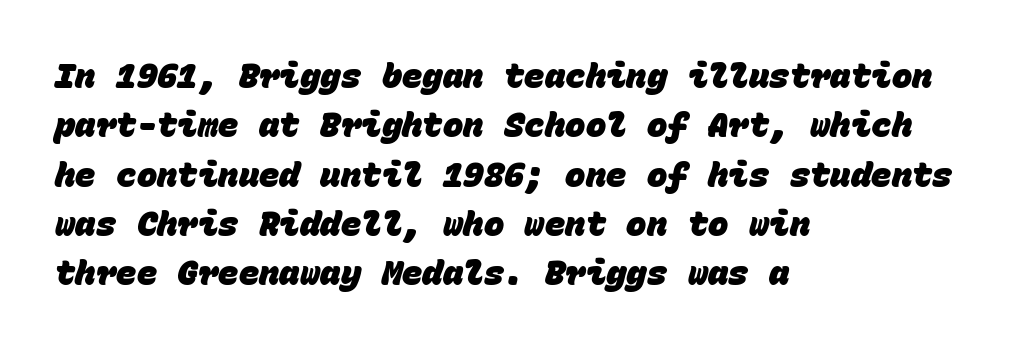
The image shows 34 px heavy sans-serif type, monospaced; set left-aligned, normal line spacing (1.45x), normal letter spacing, not underlined; low stroke contrast and a large x-height.
